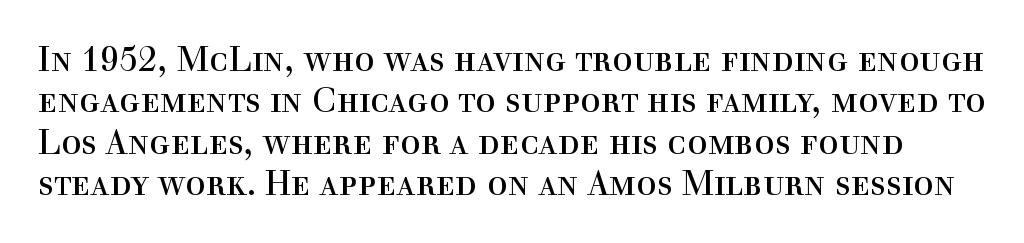
{"serif": "yes", "italic": "no", "bold": "no", "weight": "regular", "width": "normal", "x_height": "medium", "monospaced": "no", "underline": "no", "line_spacing_ratio": 1.22, "letter_spacing": "normal", "letter_spacing_em": 0.0, "glyph_px": 34}
